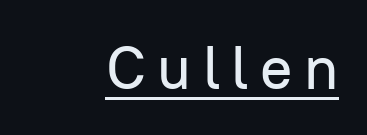
Q: Is the text italic (slanted)? A: No, it is upright.
Q: Is the typeface a serif or a sans-serif typeface? A: Sans-serif.
Q: Is the text underlined? A: Yes.
Q: Width (condensed, normal, or wide)? A: Normal.
Q: Stroke contrast? A: Low.
Q: x-height? A: Medium.
Q: Monospaced? A: No.
